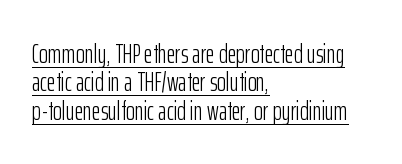
Standard letterfit; no display-style spreading of the glyphs. Regarding leading, the lines here are crowded together. The weight tops out at a normal text grade. Compared with undecorated copy, this sample adds a rule below the words. The paragraph shown leans on its left margin.
